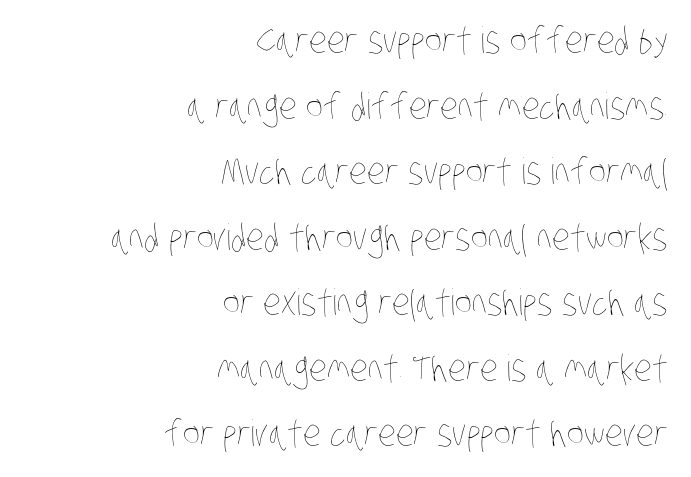
{"bold": "no", "weight": "thin", "width": "condensed", "stroke_contrast": "low", "x_height": "large", "monospaced": "no", "underline": "no", "align": "right", "line_spacing_ratio": 1.82, "letter_spacing": "normal", "letter_spacing_em": 0.0, "glyph_px": 36}
